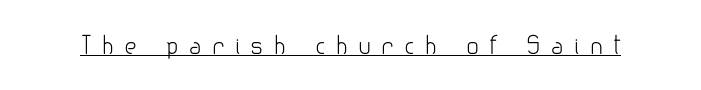
The image shows 24 px text type, upright; set unusually wide letter spacing (+0.43 em), underlined.
